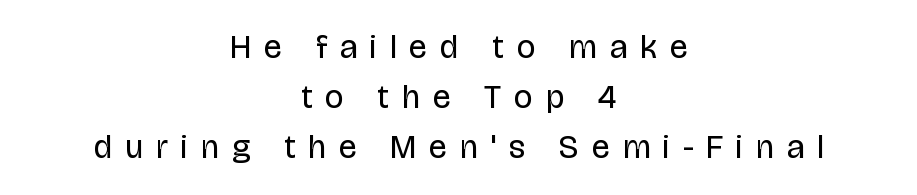
The image shows 33 px regular-weight, condensed sans-serif type, upright; set centered, normal line spacing (1.52x), unusually wide letter spacing (+0.41 em), not underlined; low stroke contrast and a large x-height.
